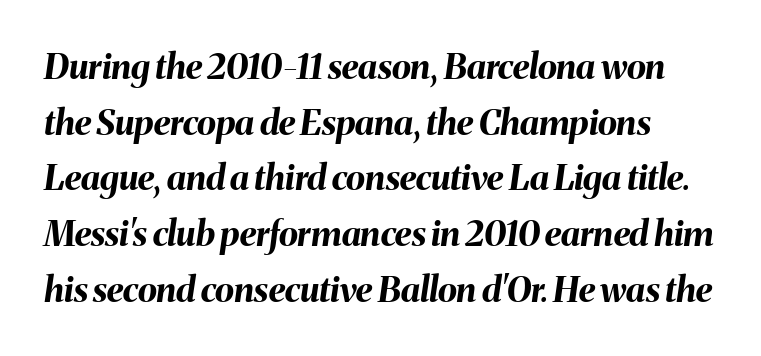
Q: Is the text bold? A: Yes.
Q: Is the text italic (slanted)? A: Yes, it leans right by about 8 degrees.
Q: Is the text underlined? A: No.
Q: Is the spacing between letters normal or unusually wide? A: Normal.
Q: Is the spacing between lines tight, normal or loose? A: Normal.
Q: Width (condensed, normal, or wide)? A: Normal.
Q: Stroke contrast? A: Medium.
Q: x-height? A: Medium.
Q: Monospaced? A: No.
